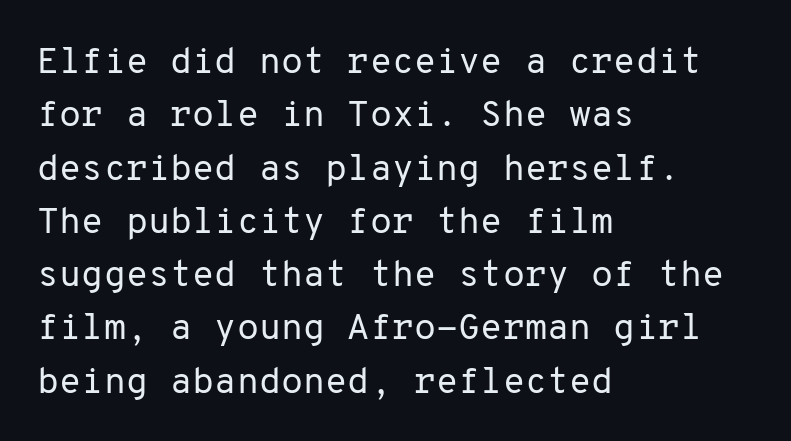
{"serif": "no", "italic": "no", "bold": "no", "weight": "regular", "width": "normal", "stroke_contrast": "low", "x_height": "medium", "monospaced": "yes", "underline": "no", "align": "left", "line_spacing": "normal", "line_spacing_ratio": 1.48, "letter_spacing": "normal", "letter_spacing_em": 0.0, "glyph_px": 36}
